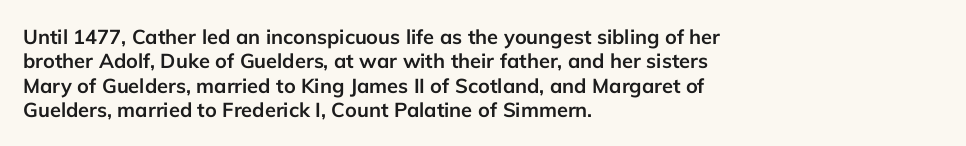
In terms of weight, the rendering is a true, heavy bold. In CSS terms this would be text-align: left. This rendering leaves character spacing at its baseline value. Honestly, there is no underline to notice here at all. The typography opts for an upright posture over an oblique one.
